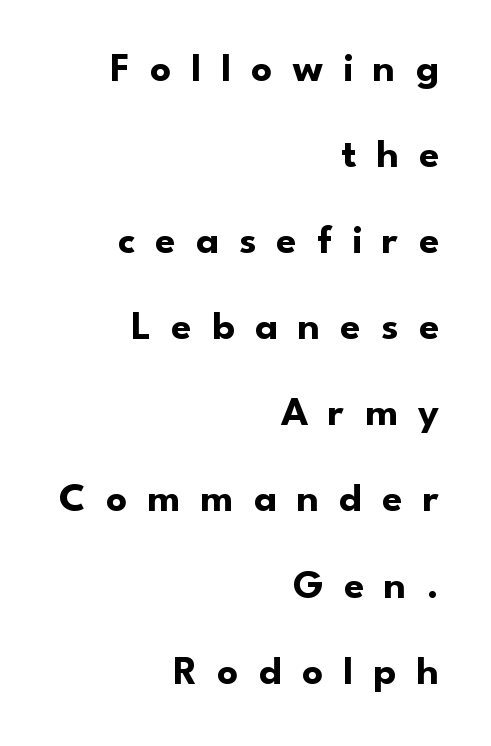
The image shows 41 px bold sans-serif type, upright; set right-aligned, loose line spacing (2.1x), unusually wide letter spacing (+0.49 em), not underlined; low stroke contrast and a small x-height.
